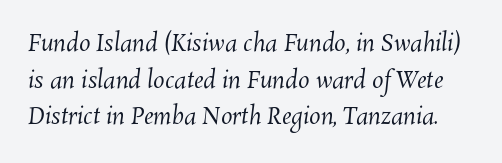
Rule under the text: the space is simply empty. Weight: regular or lighter. Does extra space separate the letters? No, they use regular spacing. Regular leading.
